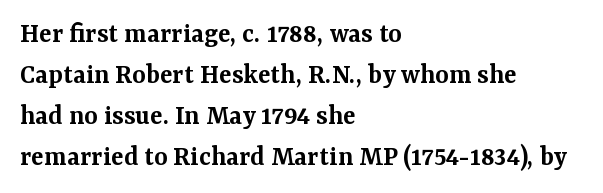
{"serif": "yes", "italic": "no", "bold": "semi", "weight": "semibold", "width": "normal", "stroke_contrast": "medium", "x_height": "medium", "monospaced": "no", "underline": "no", "align": "left", "line_spacing": "normal", "line_spacing_ratio": 1.41, "letter_spacing": "normal", "letter_spacing_em": 0.0, "glyph_px": 29}
